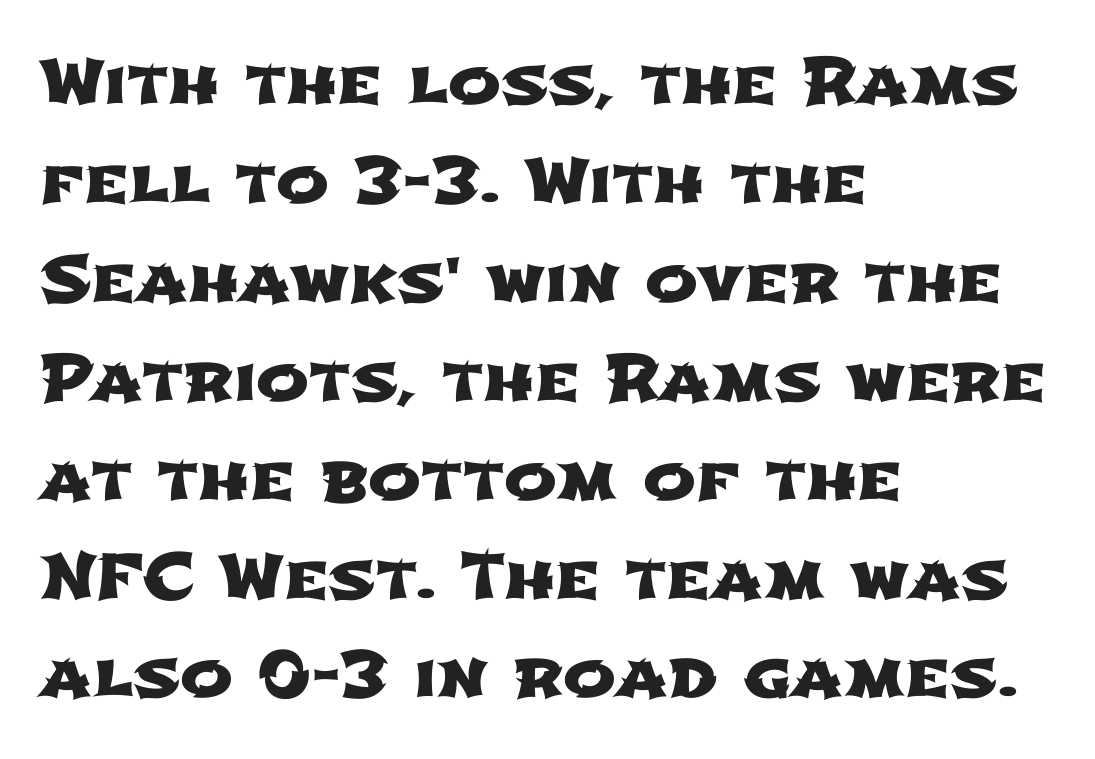
Q: Is the typeface a serif or a sans-serif typeface? A: Sans-serif.
Q: Is the text underlined? A: No.
Q: How is the paragraph aligned? A: Left-aligned.
Q: Is the spacing between letters normal or unusually wide? A: Normal.
Q: Is the spacing between lines tight, normal or loose? A: Normal.
Q: Width (condensed, normal, or wide)? A: Wide.
Q: Stroke contrast? A: Low.
Q: x-height? A: Medium.
Q: Monospaced? A: No.
